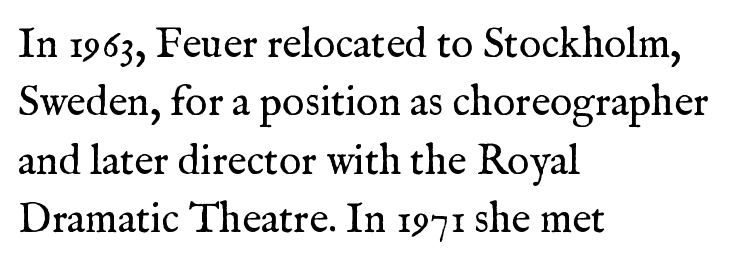
{"serif": "yes", "italic": "no", "bold": "no", "weight": "regular", "width": "normal", "stroke_contrast": "medium", "x_height": "medium", "monospaced": "no", "underline": "no", "align": "left", "line_spacing": "normal", "line_spacing_ratio": 1.39, "letter_spacing": "normal", "letter_spacing_em": 0.0, "glyph_px": 42}
